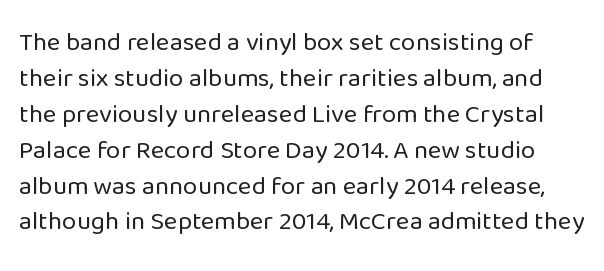
The image shows 26 px text type, upright; set normal line spacing (1.38x), normal letter spacing, not underlined.
